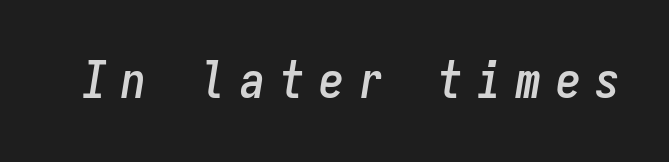
Q: Is the text italic (slanted)? A: Yes, it leans right by about 9 degrees.
Q: Is the text underlined? A: No.
Q: Is the spacing between letters normal or unusually wide? A: Unusually wide.
Q: Width (condensed, normal, or wide)? A: Condensed.
Q: Stroke contrast? A: Low.
Q: x-height? A: Medium.
Q: Monospaced? A: Yes.
